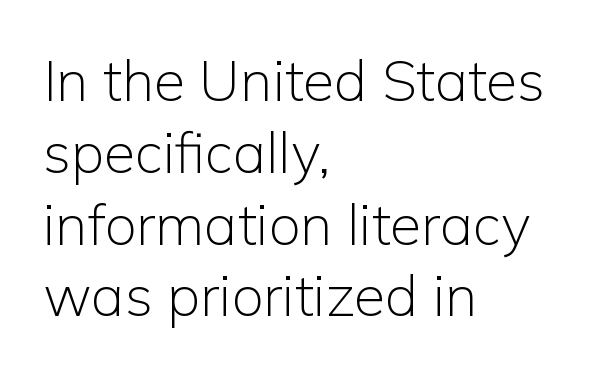
Q: Is the text bold? A: No.
Q: Is the text italic (slanted)? A: No, it is upright.
Q: Is the typeface a serif or a sans-serif typeface? A: Sans-serif.
Q: Is the text underlined? A: No.
Q: How is the paragraph aligned? A: Left-aligned.
Q: Is the spacing between letters normal or unusually wide? A: Normal.
Q: Is the spacing between lines tight, normal or loose? A: Normal.
Q: Width (condensed, normal, or wide)? A: Normal.
Q: Stroke contrast? A: Low.
Q: x-height? A: Medium.
Q: Monospaced? A: No.
